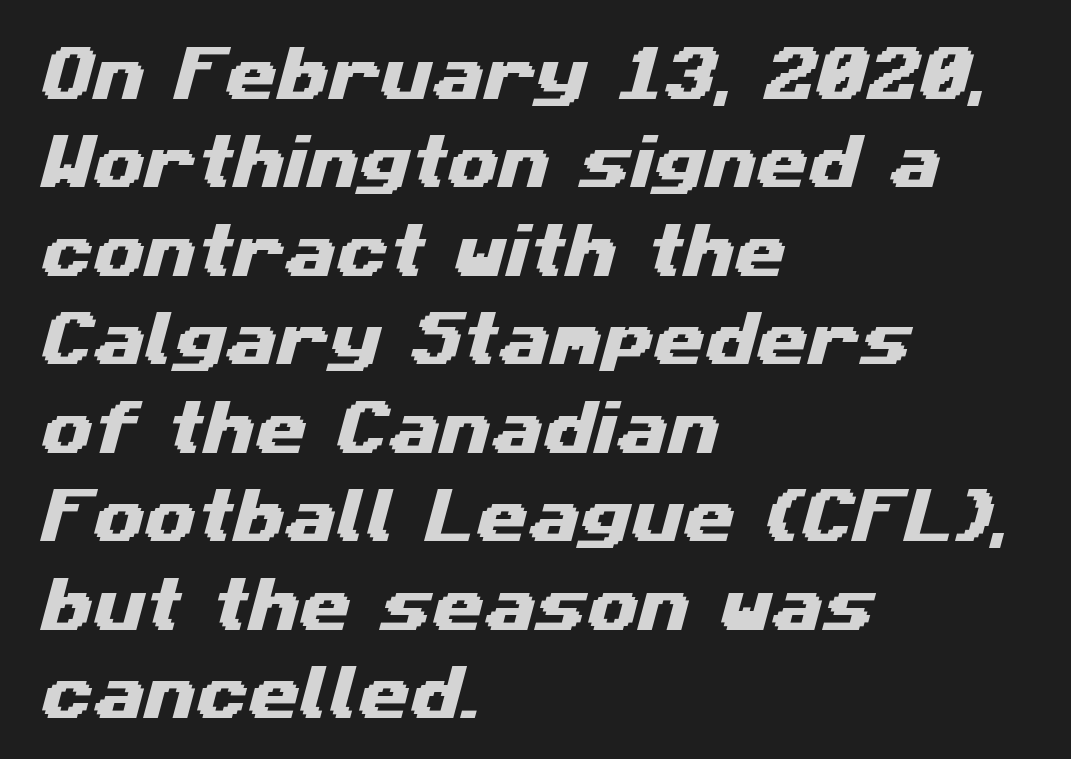
Left-aligned paragraph, ragged on the right. A typesetter would call this proportional, since set widths differ per character. The space beneath each line is pristine and unruled. Compared with typical paragraphs, the rows here are spaced about the same.
